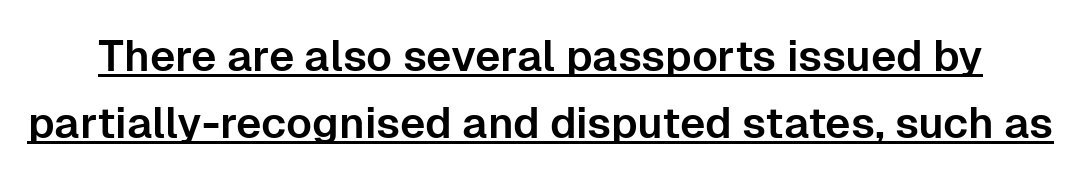
Vertical strokes here are truly vertical. Observe the ordinary spacing: letters are neighbours, not strangers. Like a heading marked for emphasis, these lines bear an underscore. Whoever set this chose a conventional vertical rhythm.
